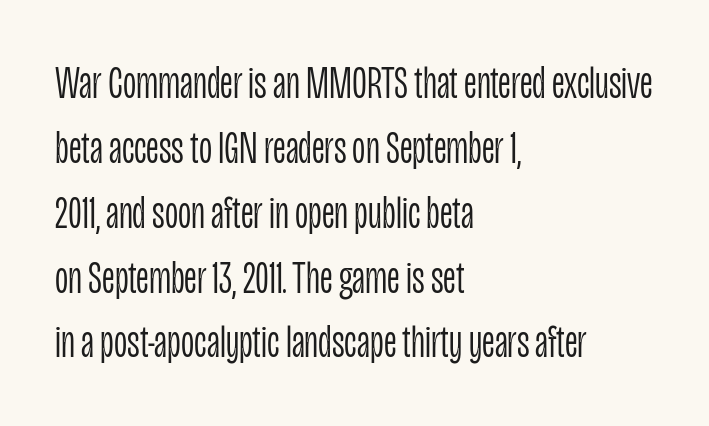
The image shows 46 px light, condensed sans-serif type, upright; set left-aligned, normal line spacing (1.41x), normal letter spacing, not underlined; low stroke contrast and a large x-height.
